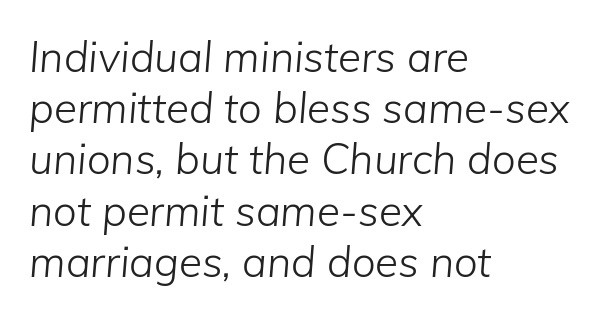
Q: Is the text bold? A: No.
Q: Is the text italic (slanted)? A: Yes, it leans right by about 5 degrees.
Q: Is the text underlined? A: No.
Q: How is the paragraph aligned? A: Left-aligned.
Q: Is the spacing between letters normal or unusually wide? A: Normal.
Q: Width (condensed, normal, or wide)? A: Normal.
Q: Stroke contrast? A: Low.
Q: x-height? A: Medium.
Q: Monospaced? A: No.
